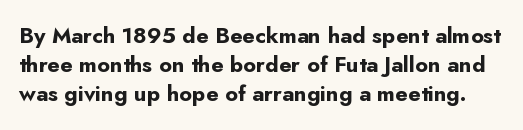
The image shows 22 px bold type, upright; set normal line spacing (1.32x), normal letter spacing, not underlined.
